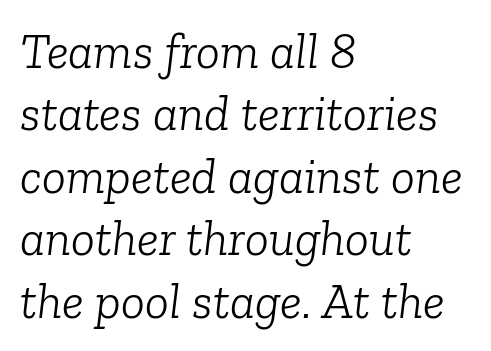
{"serif": "yes", "italic": "yes", "lean": "right", "slant_degrees": 6, "bold": "no", "weight": "light", "width": "normal", "stroke_contrast": "low", "x_height": "medium", "monospaced": "no", "underline": "no", "align": "left", "line_spacing": "normal", "line_spacing_ratio": 1.25, "letter_spacing": "normal", "letter_spacing_em": 0.0, "glyph_px": 50}
